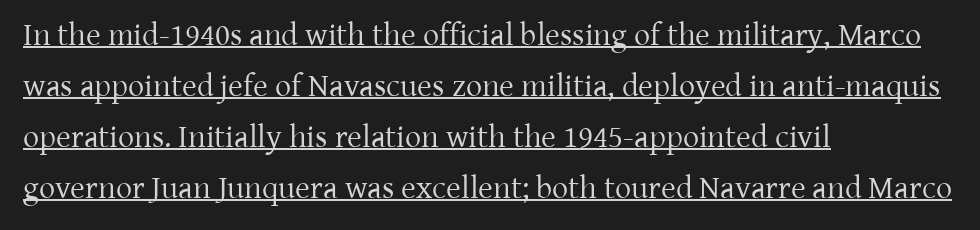
Q: Is the text bold? A: No.
Q: Is the text italic (slanted)? A: No, it is upright.
Q: Is the typeface a serif or a sans-serif typeface? A: Serif.
Q: Is the text underlined? A: Yes.
Q: How is the paragraph aligned? A: Left-aligned.
Q: Is the spacing between letters normal or unusually wide? A: Normal.
Q: Is the spacing between lines tight, normal or loose? A: Normal.
Q: Width (condensed, normal, or wide)? A: Normal.
Q: Stroke contrast? A: Low.
Q: x-height? A: Medium.
Q: Monospaced? A: No.
